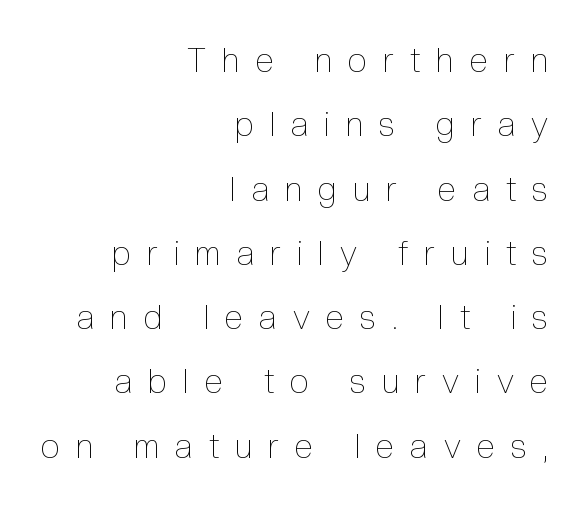
Here the designer chose a conventional face with non-uniform glyph widths. Each stroke keeps to a modest, everyday thickness or less. A typesetter would mark this as roman, not italic. Between one letter and the next there's a generous, obvious gap.
